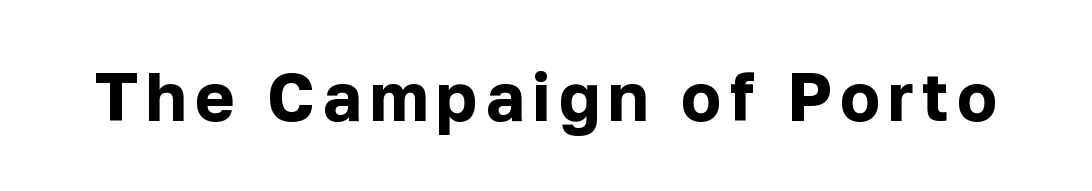
The rendering uses a bold face; every stroke is thick and dark. Honestly, there is no underline to notice here at all. Character widths vary here, with narrow letters taking less room than wide ones. This is sans-serif lettering, the kind often seen on screens and signage. If you drew a line through each stem, it would be perfectly vertical.
